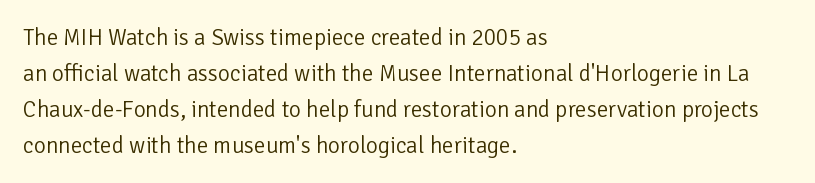
Q: Is the text bold? A: No.
Q: Is the text italic (slanted)? A: No, it is upright.
Q: Is the text underlined? A: No.
Q: How is the paragraph aligned? A: Left-aligned.
Q: Is the spacing between letters normal or unusually wide? A: Normal.
Q: Is the spacing between lines tight, normal or loose? A: Normal.
